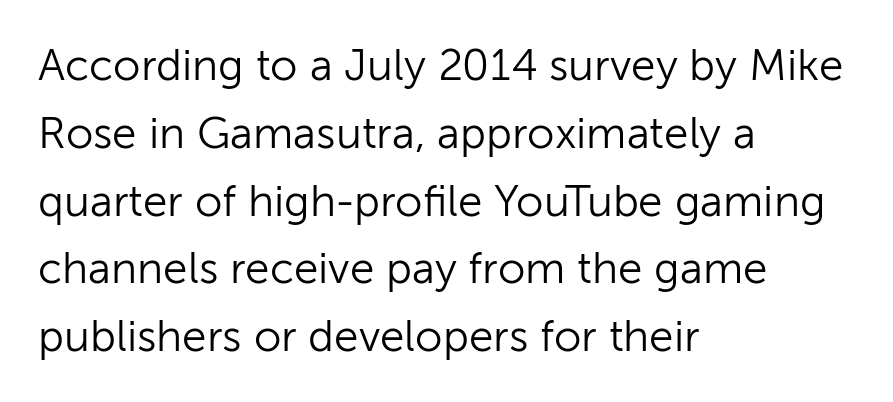
{"serif": "no", "italic": "no", "bold": "no", "weight": "light", "width": "normal", "stroke_contrast": "low", "x_height": "medium", "monospaced": "no", "underline": "no", "align": "left", "line_spacing": "normal", "line_spacing_ratio": 1.54, "letter_spacing": "normal", "letter_spacing_em": 0.0, "glyph_px": 44}
